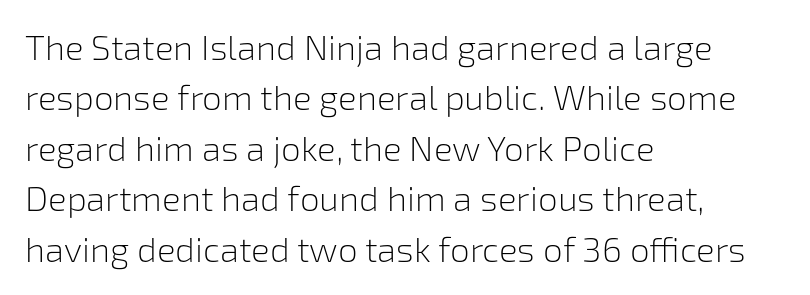
{"serif": "no", "italic": "no", "bold": "no", "weight": "light", "width": "normal", "stroke_contrast": "low", "x_height": "medium", "monospaced": "no", "underline": "no", "align": "left", "line_spacing": "normal", "line_spacing_ratio": 1.44, "letter_spacing": "normal", "letter_spacing_em": 0.0, "glyph_px": 35}
